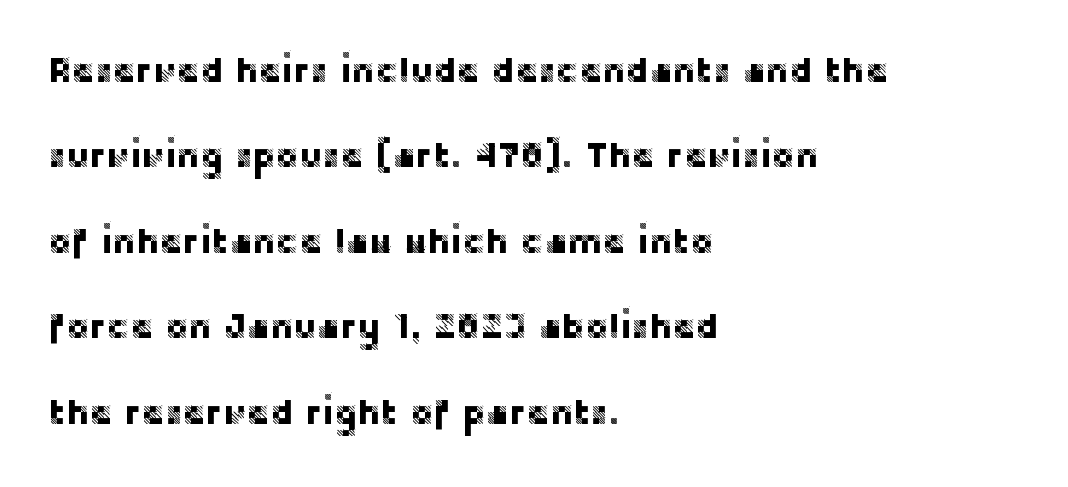
This rendering features lettering with no underline. Is this a fixed-width face? No — the glyphs have proportional, varying widths. Each new line begins a long way beneath the previous one. Layout note: lines flush left.
